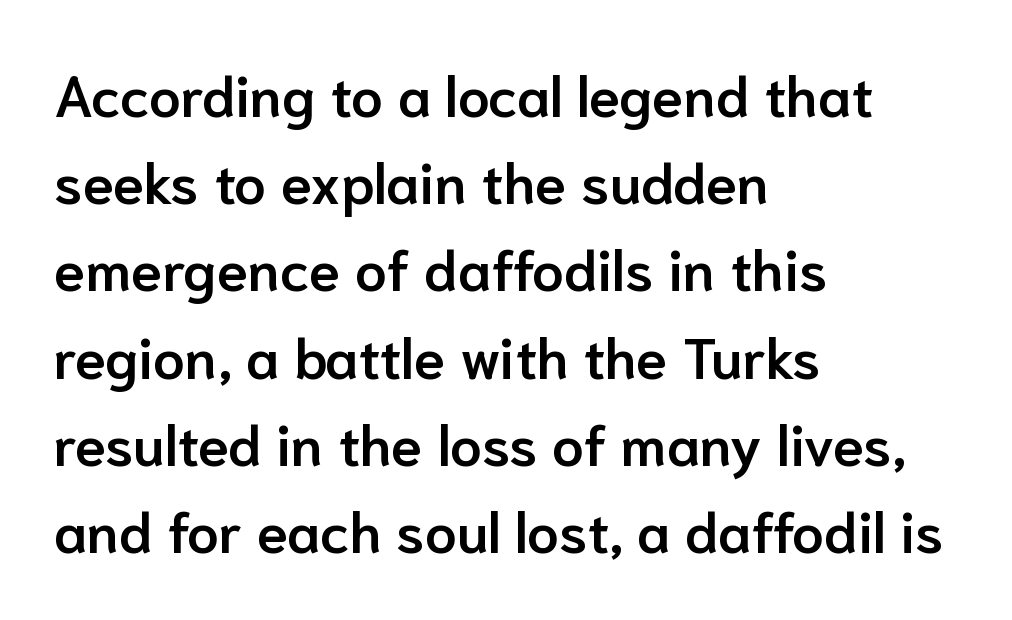
{"serif": "no", "italic": "no", "bold": "semi", "weight": "semibold", "width": "normal", "stroke_contrast": "low", "x_height": "medium", "monospaced": "no", "underline": "no", "align": "left", "line_spacing": "normal", "line_spacing_ratio": 1.53, "letter_spacing": "normal", "letter_spacing_em": 0.0, "glyph_px": 57}
